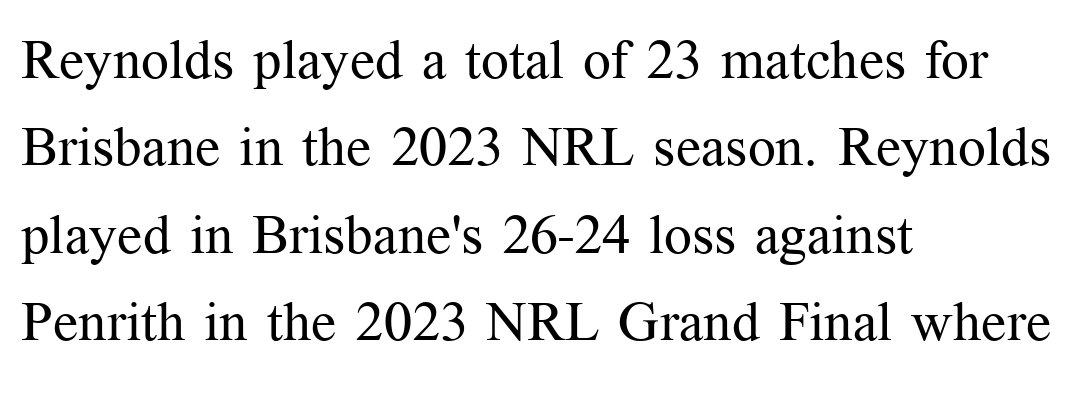
The image shows 55 px regular-weight serif type, upright; set left-aligned, normal line spacing (1.59x), normal letter spacing, not underlined; medium stroke contrast and a medium x-height.
